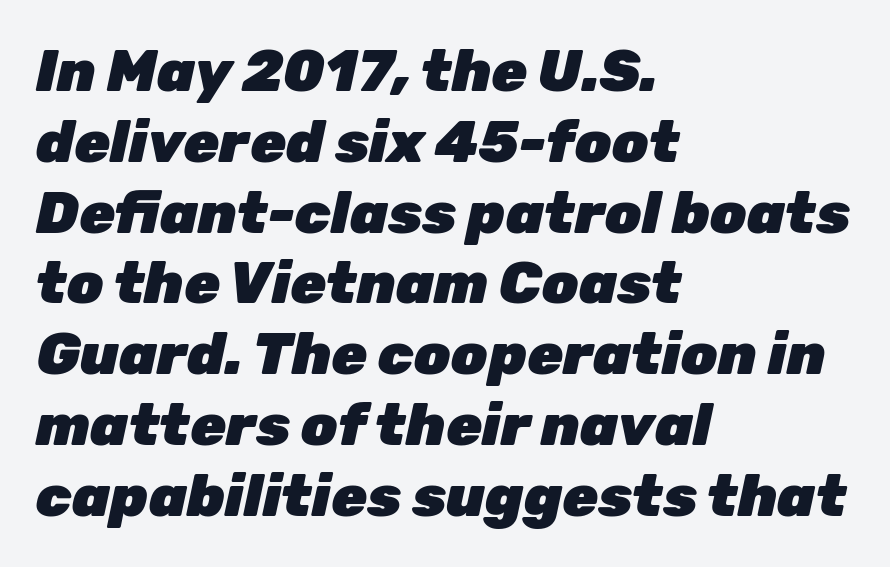
Q: Is the text bold? A: Yes.
Q: Is the text italic (slanted)? A: Yes, it leans right by about 12 degrees.
Q: Is the text underlined? A: No.
Q: How is the paragraph aligned? A: Left-aligned.
Q: Is the spacing between letters normal or unusually wide? A: Normal.
Q: Width (condensed, normal, or wide)? A: Normal.
Q: Stroke contrast? A: Low.
Q: x-height? A: Medium.
Q: Monospaced? A: No.
